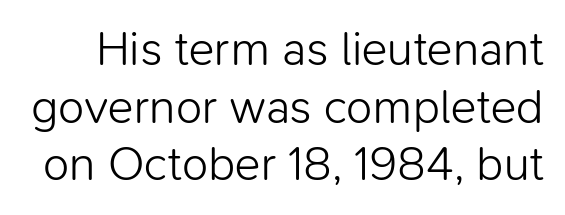
{"serif": "no", "italic": "no", "bold": "no", "weight": "light", "width": "normal", "stroke_contrast": "low", "x_height": "medium", "monospaced": "no", "underline": "no", "line_spacing_ratio": 1.2, "letter_spacing": "normal", "letter_spacing_em": 0.0, "glyph_px": 48}
